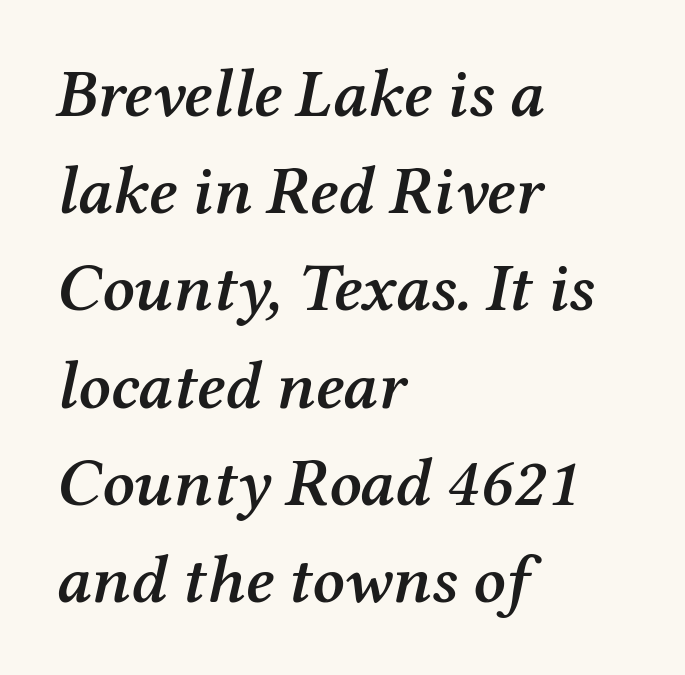
{"serif": "yes", "italic": "yes", "lean": "right", "slant_degrees": 12, "bold": "semi", "weight": "semibold", "width": "normal", "stroke_contrast": "medium", "x_height": "medium", "monospaced": "no", "underline": "no", "align": "left", "line_spacing": "normal", "line_spacing_ratio": 1.43, "letter_spacing": "normal", "letter_spacing_em": 0.0, "glyph_px": 68}
